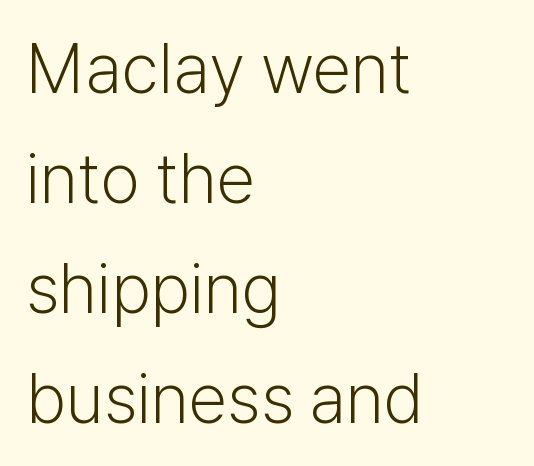
Q: Is the text bold? A: No.
Q: Is the text italic (slanted)? A: No, it is upright.
Q: Is the typeface a serif or a sans-serif typeface? A: Sans-serif.
Q: Is the text underlined? A: No.
Q: How is the paragraph aligned? A: Left-aligned.
Q: Is the spacing between letters normal or unusually wide? A: Normal.
Q: Is the spacing between lines tight, normal or loose? A: Normal.
Q: Width (condensed, normal, or wide)? A: Normal.
Q: Stroke contrast? A: Low.
Q: x-height? A: Medium.
Q: Monospaced? A: No.
